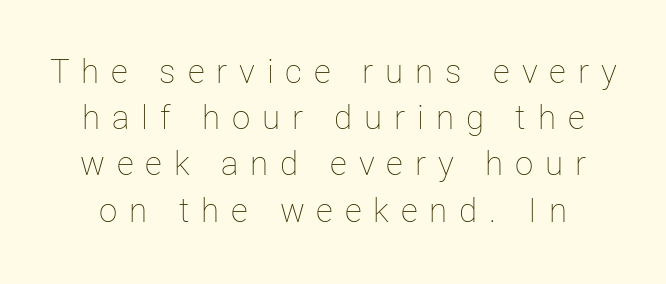
The image shows 33 px thin type, upright; set normal line spacing (1.4x), unusually wide letter spacing (+0.36 em), not underlined; low stroke contrast and a medium x-height.
